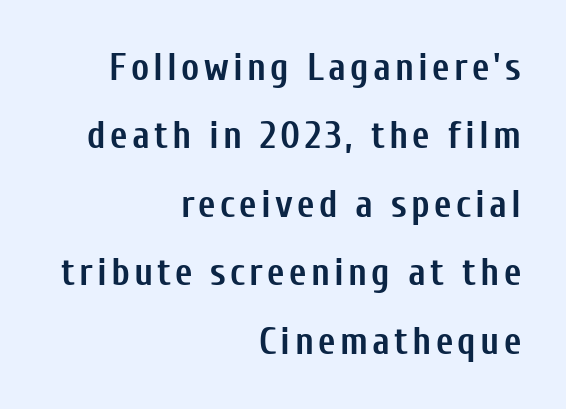
The face used here has the dense, thick strokes of a bold. This sample uses an upright cut, with every glyph sitting square on the baseline. Varying glyph widths throughout — classic text-font behaviour. The string is rendered with underlining switched off. Typeset ragged left — the right edge is the straight one.
